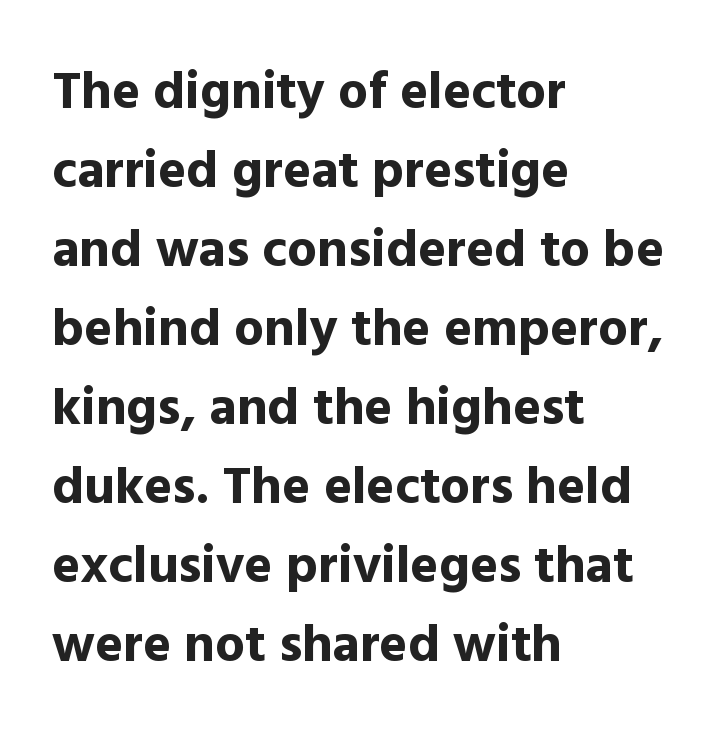
A sans-serif font was chosen for this passage. A classic flush-left, rag-right setting is used for this passage. The strip under each line holds only bare page. The passage shown is typed in a proportional face where columns would drift. The gaps between neighbouring characters are ordinary and unremarkable. Every stem runs plumb, perpendicular to the baseline.
